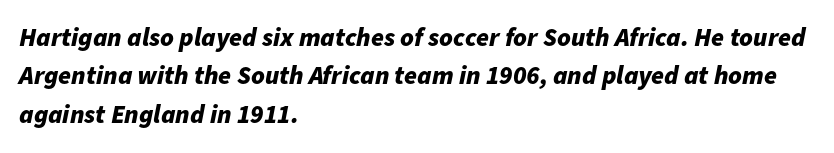
The image shows 26 px bold type, italic (leaning right); set left-aligned, normal line spacing (1.48x), normal letter spacing, not underlined.
